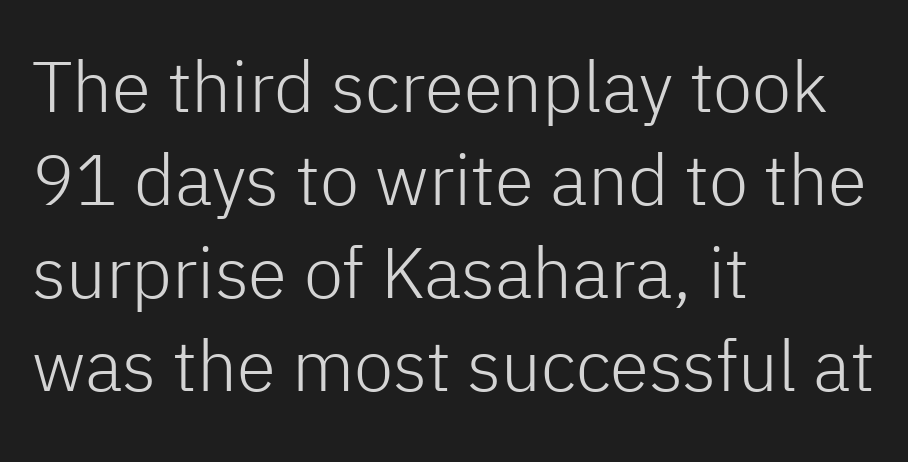
{"serif": "no", "italic": "no", "bold": "no", "weight": "light", "width": "normal", "stroke_contrast": "low", "x_height": "medium", "monospaced": "no", "underline": "no", "align": "left", "line_spacing": "normal", "line_spacing_ratio": 1.31, "letter_spacing": "normal", "letter_spacing_em": 0.0, "glyph_px": 71}
